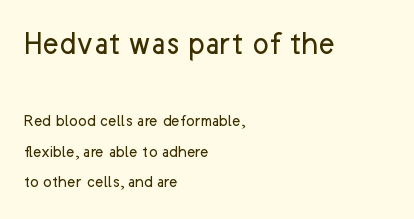
The image shows 35 px regular-weight sans-serif type, upright; set left-aligned, normal line spacing (1.67x), normal letter spacing, not underlined; the first (top) block is 1.94x larger; low stroke contrast and a medium x-height.
